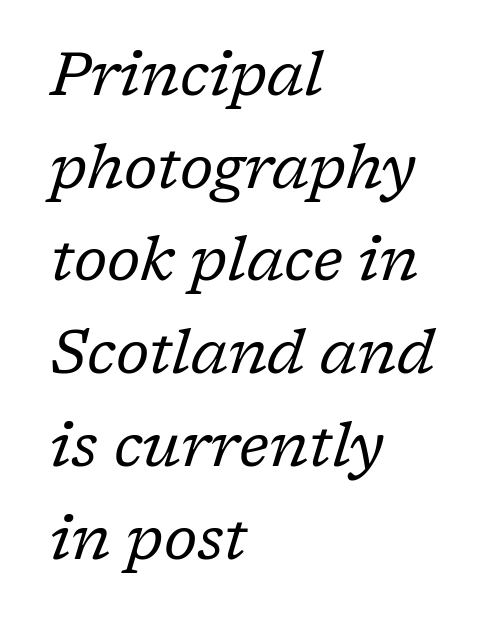
The image shows 61 px regular-weight serif type, italic (leaning right); set left-aligned, normal line spacing (1.52x), normal letter spacing, not underlined; low stroke contrast and a medium x-height.
